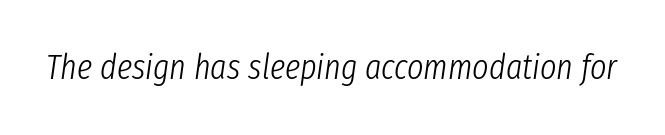
{"italic": "yes", "lean": "right", "slant_degrees": 8, "bold": "no", "weight": "light", "width": "condensed", "stroke_contrast": "low", "x_height": "medium", "monospaced": "no", "underline": "no", "letter_spacing": "normal", "letter_spacing_em": 0.0, "glyph_px": 35}
